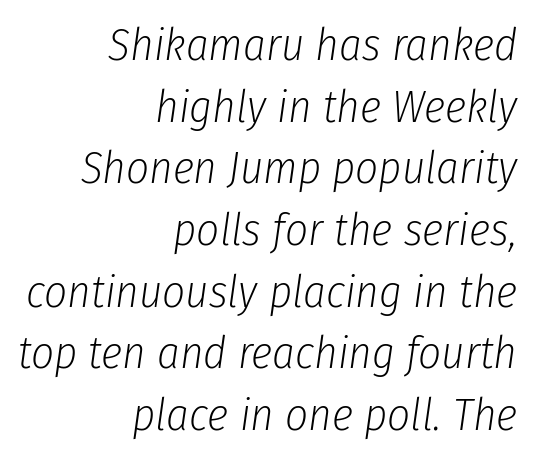
{"italic": "yes", "lean": "right", "slant_degrees": 8, "bold": "no", "weight": "light", "width": "condensed", "stroke_contrast": "low", "x_height": "medium", "monospaced": "no", "underline": "no", "align": "right", "line_spacing": "normal", "line_spacing_ratio": 1.37, "letter_spacing": "normal", "letter_spacing_em": 0.0, "glyph_px": 45}
